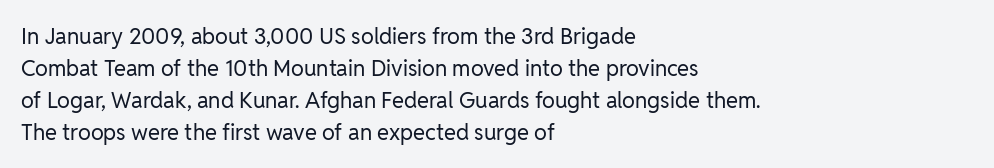
This sample uses an upright cut, with every glyph sitting square on the baseline. Check the space under the baseline: it is left empty. These lines are set flush left with a ragged right edge. Weight: not bold — regular or lighter.
